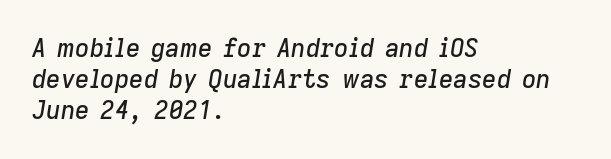
The image shows 25 px text type, italic (leaning right); set left-aligned, normal line spacing (1.25x), normal letter spacing, not underlined.
